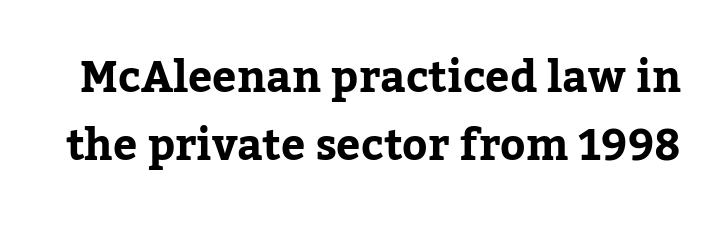
{"serif": "yes", "italic": "no", "width": "normal", "stroke_contrast": "low", "x_height": "medium", "monospaced": "no", "underline": "no", "line_spacing": "normal", "line_spacing_ratio": 1.58, "letter_spacing": "normal", "letter_spacing_em": 0.0, "glyph_px": 43}
